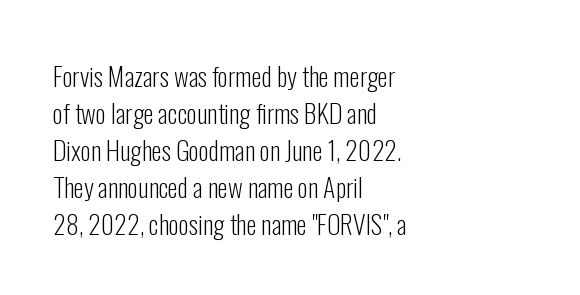
Rule under the text: the space is simply empty. The tracking reads as untouched default to a designer's eye. Compared with a typical body face, this is equally light or lighter still. A student would call this left alignment; a typographer would say flush left, rag right. The rows are spaced the way most documents space them.
